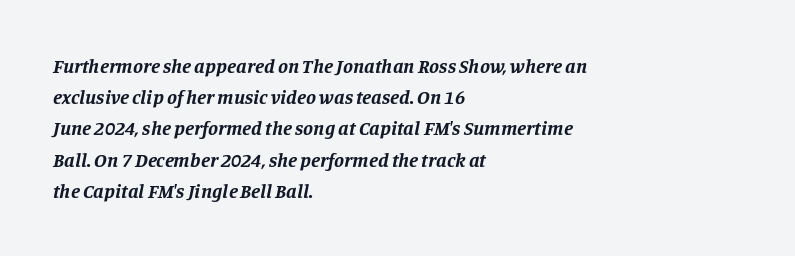
Q: Is the text bold? A: Yes.
Q: Is the text italic (slanted)? A: Yes, it leans right by about 11 degrees.
Q: Is the text underlined? A: No.
Q: How is the paragraph aligned? A: Left-aligned.
Q: Is the spacing between letters normal or unusually wide? A: Normal.
Q: Is the spacing between lines tight, normal or loose? A: Normal.
